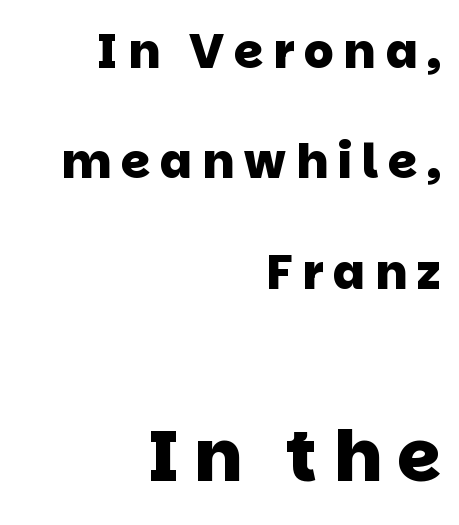
{"serif": "no", "bold": "yes", "weight": "heavy", "width": "normal", "stroke_contrast": "low", "x_height": "large", "monospaced": "no", "underline": "no", "align": "right", "line_spacing": "loose", "line_spacing_ratio": 2.35, "letter_spacing": "wide", "letter_spacing_em": 0.21, "larger_block": "second", "size_ratio": 1.51, "glyph_px": 71}
